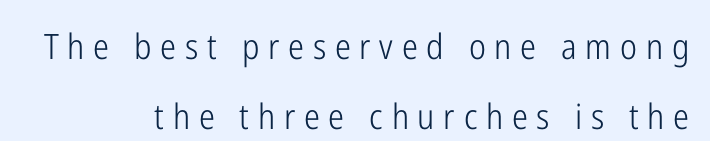
Layout note: lines flush right. The cut favours lightness, reaching ordinary text weight at its darkest. The designer dialed line spacing up above the default. The font family rendered here belongs to the sans-serif group. Proportional: the letters do not fall into vertical columns. What stands out about the letter spacing? Its width — letters are far apart.
